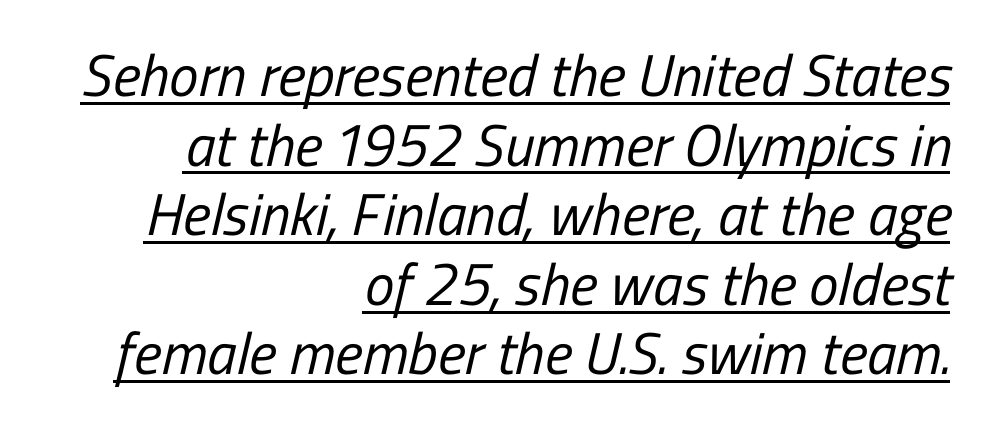
{"serif": "no", "bold": "no", "weight": "regular", "width": "condensed", "stroke_contrast": "low", "x_height": "medium", "monospaced": "no", "underline": "yes", "align": "right", "line_spacing_ratio": 1.18, "letter_spacing": "normal", "letter_spacing_em": 0.0, "glyph_px": 59}
